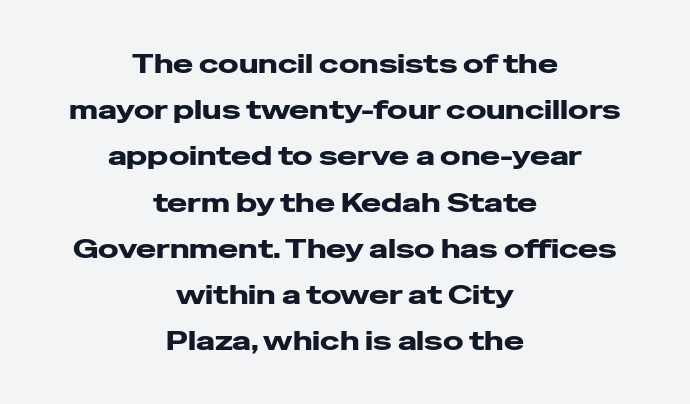
{"italic": "no", "underline": "no", "align": "center", "line_spacing_ratio": 1.71, "letter_spacing": "normal", "letter_spacing_em": 0.0, "glyph_px": 27}
